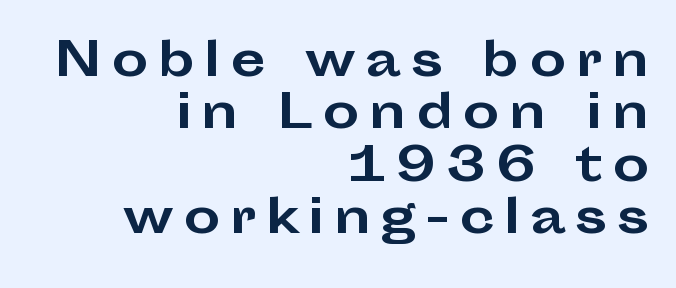
Q: Is the text bold? A: Yes.
Q: Is the text italic (slanted)? A: No, it is upright.
Q: Is the typeface a serif or a sans-serif typeface? A: Sans-serif.
Q: Is the text underlined? A: No.
Q: How is the paragraph aligned? A: Right-aligned.
Q: Is the spacing between letters normal or unusually wide? A: Unusually wide.
Q: Is the spacing between lines tight, normal or loose? A: Tight.
Q: Width (condensed, normal, or wide)? A: Wide.
Q: Stroke contrast? A: Low.
Q: x-height? A: Medium.
Q: Monospaced? A: No.
